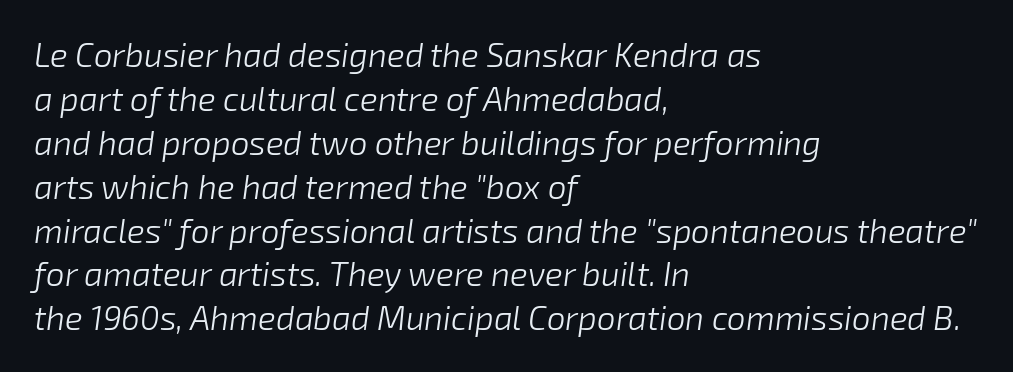
The image shows 33 px light type, italic (leaning right); set left-aligned, normal line spacing (1.33x), normal letter spacing, not underlined; low stroke contrast and a medium x-height.
